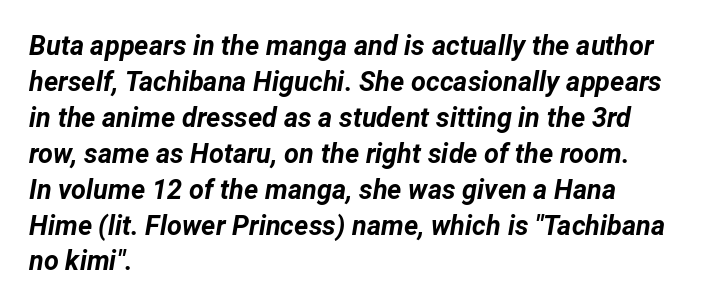
{"italic": "yes", "lean": "right", "slant_degrees": 12, "bold": "yes", "underline": "no", "align": "left", "line_spacing": "normal", "line_spacing_ratio": 1.33, "letter_spacing": "normal", "letter_spacing_em": 0.0, "glyph_px": 27}
